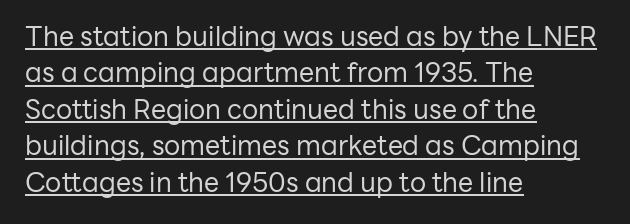
Unbolded letterforms with no extra heft. Words appear dense and cohesive because spacing is normal. Each line of the rendering has a horizontal stroke beneath the glyphs. Style check: upright. How would I describe the line gaps? Plain and ordinary. These lines stack with their left ends in a neat column.
